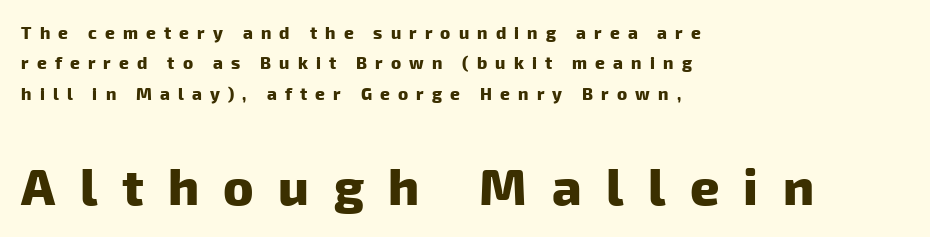
Q: Is the text bold? A: Yes.
Q: Is the typeface a serif or a sans-serif typeface? A: Sans-serif.
Q: Is the text underlined? A: No.
Q: How is the paragraph aligned? A: Left-aligned.
Q: Is the spacing between letters normal or unusually wide? A: Unusually wide.
Q: Which block of text is set in a larger size, the first (top) or the second (bottom)? A: The second (bottom) one.
Q: Width (condensed, normal, or wide)? A: Normal.
Q: Stroke contrast? A: Low.
Q: x-height? A: Medium.
Q: Monospaced? A: No.
